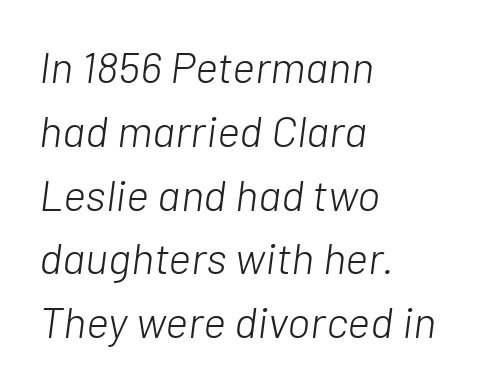
{"italic": "yes", "lean": "right", "slant_degrees": 7, "bold": "no", "weight": "light", "width": "normal", "stroke_contrast": "low", "x_height": "medium", "monospaced": "no", "underline": "no", "align": "left", "line_spacing": "normal", "line_spacing_ratio": 1.45, "letter_spacing": "normal", "letter_spacing_em": 0.0, "glyph_px": 44}
